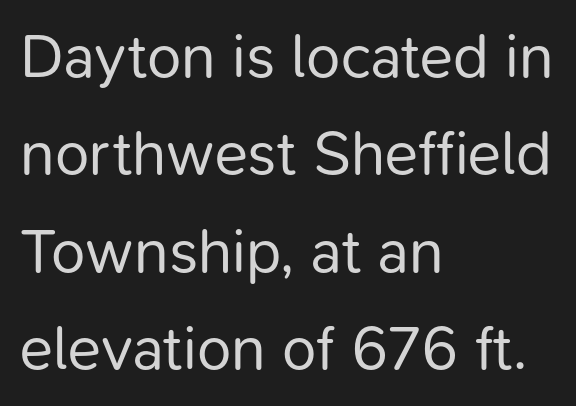
The image shows 62 px regular-weight sans-serif type, upright; set left-aligned, normal line spacing (1.57x), normal letter spacing, not underlined; low stroke contrast and a medium x-height.
